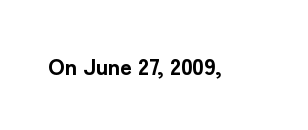
Q: Is the text bold? A: Yes.
Q: Is the text italic (slanted)? A: No, it is upright.
Q: Is the text underlined? A: No.
Q: Is the spacing between letters normal or unusually wide? A: Normal.
